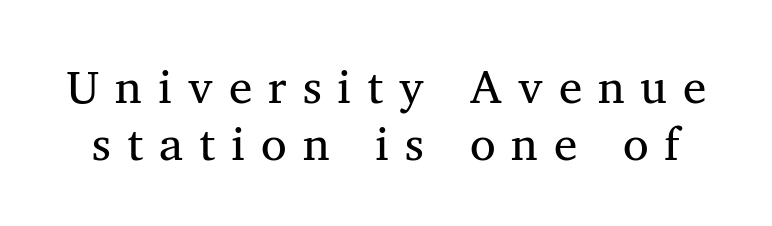
Q: Is the text bold? A: No.
Q: Is the typeface a serif or a sans-serif typeface? A: Serif.
Q: Is the text underlined? A: No.
Q: Is the spacing between letters normal or unusually wide? A: Unusually wide.
Q: Width (condensed, normal, or wide)? A: Normal.
Q: Stroke contrast? A: Medium.
Q: x-height? A: Medium.
Q: Monospaced? A: No.
